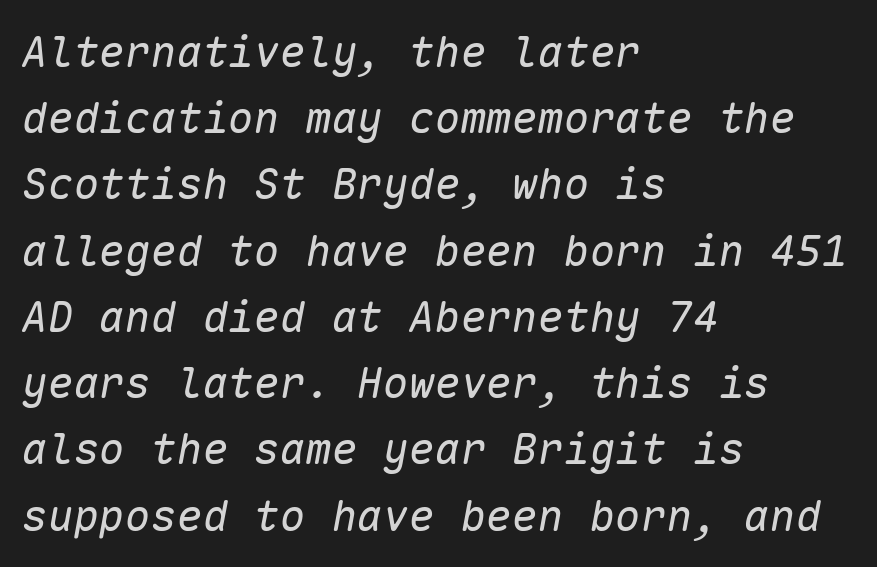
Q: Is the text bold? A: No.
Q: Is the text italic (slanted)? A: Yes, it leans right by about 10 degrees.
Q: Is the text underlined? A: No.
Q: How is the paragraph aligned? A: Left-aligned.
Q: Is the spacing between letters normal or unusually wide? A: Normal.
Q: Is the spacing between lines tight, normal or loose? A: Normal.
Q: Width (condensed, normal, or wide)? A: Normal.
Q: Stroke contrast? A: Low.
Q: x-height? A: Medium.
Q: Monospaced? A: Yes.
